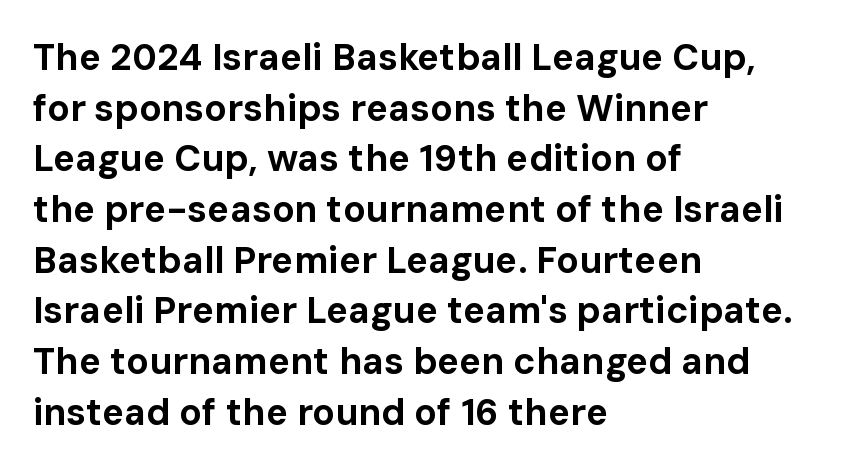
This sample has the flowing, uneven cadence of proportional lettering. A typesetter would label this face a sans. Upright lettering throughout. I'd describe the lettering as bold — thick and assertive.
